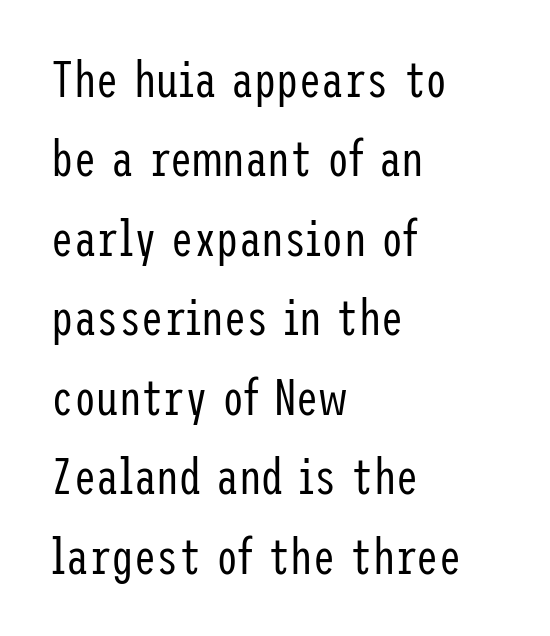
{"serif": "no", "italic": "no", "bold": "no", "weight": "regular", "width": "condensed", "stroke_contrast": "low", "x_height": "medium", "underline": "no", "align": "left", "line_spacing": "normal", "line_spacing_ratio": 1.59, "letter_spacing": "normal", "letter_spacing_em": 0.0, "glyph_px": 50}
